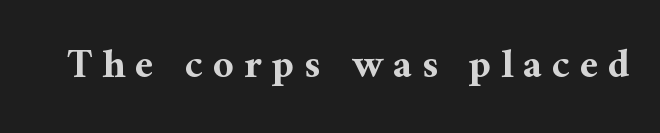
Does the type have serifs? Yes, each stem ends in a small foot. Check the space under the baseline: it is left empty. No italicization has been applied; the sample stays upright. Compared with an ordinary text face, these strokes are far heavier — a full bold. Looks like regular typesetting: each glyph gets only the width it needs. Compared with typical body copy, the letter spacing here is much looser.
